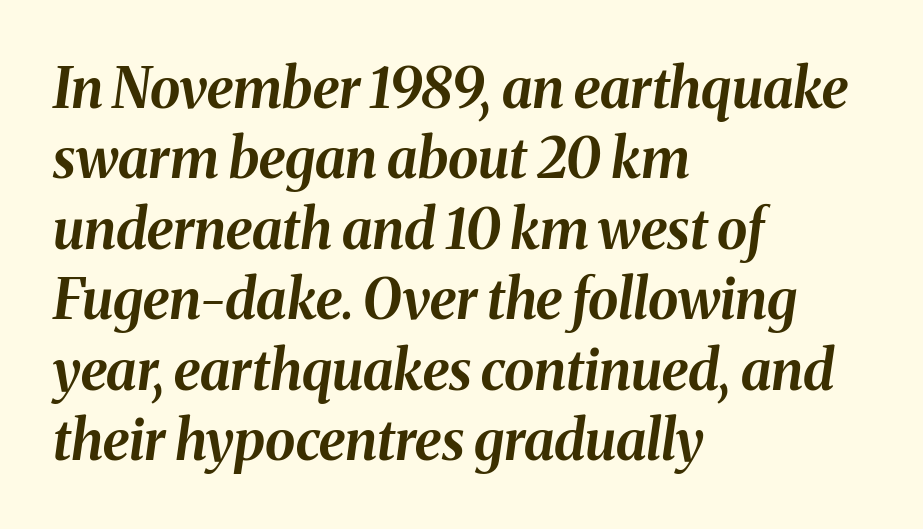
Q: Is the text bold? A: Yes.
Q: Is the text italic (slanted)? A: Yes, it leans right by about 8 degrees.
Q: Is the text underlined? A: No.
Q: How is the paragraph aligned? A: Left-aligned.
Q: Is the spacing between letters normal or unusually wide? A: Normal.
Q: Is the spacing between lines tight, normal or loose? A: Normal.
Q: Width (condensed, normal, or wide)? A: Normal.
Q: Stroke contrast? A: Medium.
Q: x-height? A: Medium.
Q: Monospaced? A: No.
